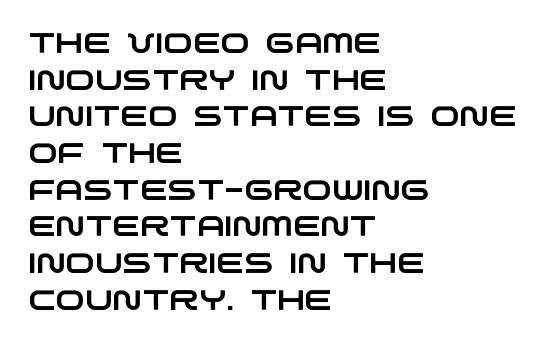
Q: Is the typeface a serif or a sans-serif typeface? A: Sans-serif.
Q: Is the text underlined? A: No.
Q: How is the paragraph aligned? A: Left-aligned.
Q: Is the spacing between letters normal or unusually wide? A: Normal.
Q: Is the spacing between lines tight, normal or loose? A: Normal.
Q: Width (condensed, normal, or wide)? A: Wide.
Q: Stroke contrast? A: Low.
Q: x-height? A: Large.
Q: Monospaced? A: No.
